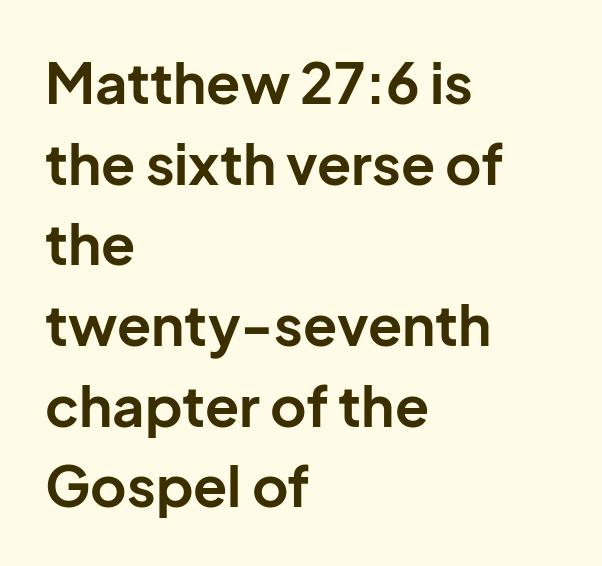
{"serif": "no", "italic": "no", "bold": "yes", "weight": "bold", "width": "normal", "stroke_contrast": "low", "x_height": "medium", "monospaced": "no", "underline": "no", "align": "left", "line_spacing": "normal", "line_spacing_ratio": 1.44, "letter_spacing": "normal", "letter_spacing_em": 0.0, "glyph_px": 56}
